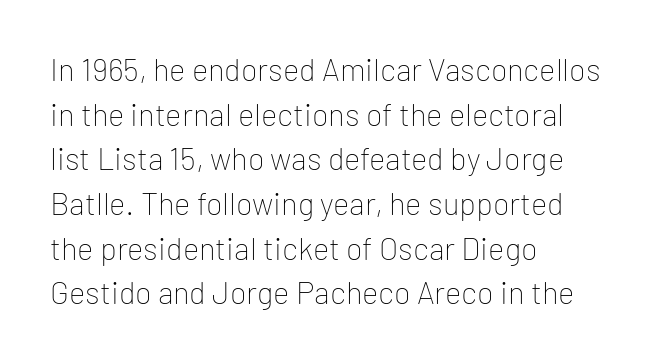
{"serif": "no", "italic": "no", "bold": "no", "weight": "thin", "width": "normal", "stroke_contrast": "low", "x_height": "medium", "monospaced": "no", "underline": "no", "align": "left", "line_spacing": "normal", "line_spacing_ratio": 1.44, "letter_spacing": "normal", "letter_spacing_em": 0.0, "glyph_px": 31}
